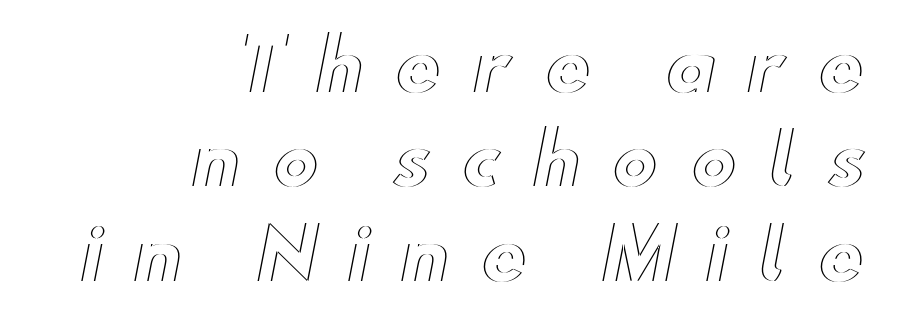
The image shows 70 px wide type; set right-aligned, normal line spacing (1.35x), unusually wide letter spacing (+0.44 em), not underlined; a small x-height.
